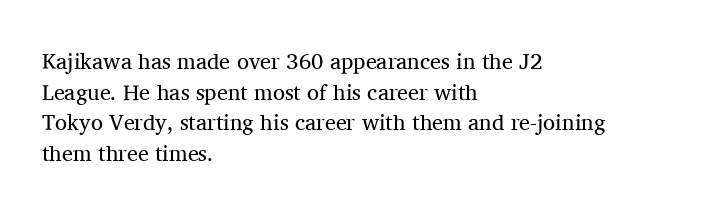
Q: Is the text bold? A: No.
Q: Is the text italic (slanted)? A: No, it is upright.
Q: Is the text underlined? A: No.
Q: How is the paragraph aligned? A: Left-aligned.
Q: Is the spacing between letters normal or unusually wide? A: Normal.
Q: Is the spacing between lines tight, normal or loose? A: Normal.
